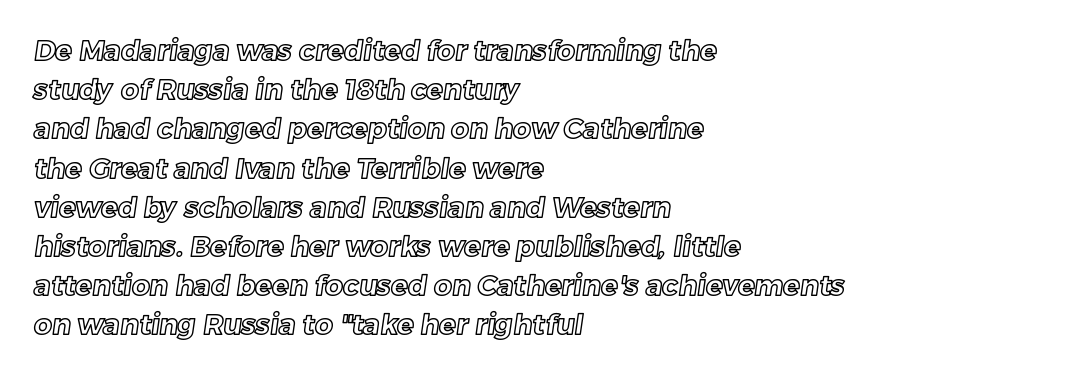
The image shows 28 px text type; set left-aligned, normal line spacing (1.4x), normal letter spacing, not underlined; a medium x-height.
